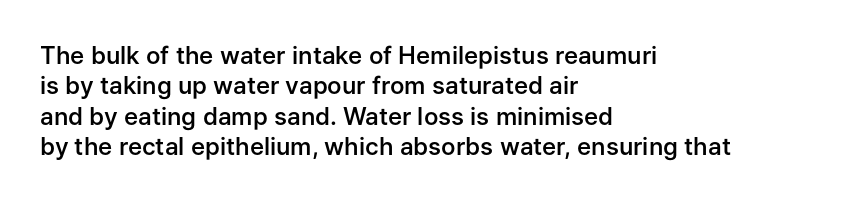
Q: Is the text bold? A: Semi-bold.
Q: Is the text italic (slanted)? A: No, it is upright.
Q: Is the text underlined? A: No.
Q: How is the paragraph aligned? A: Left-aligned.
Q: Is the spacing between letters normal or unusually wide? A: Normal.
Q: Is the spacing between lines tight, normal or loose? A: Normal.
